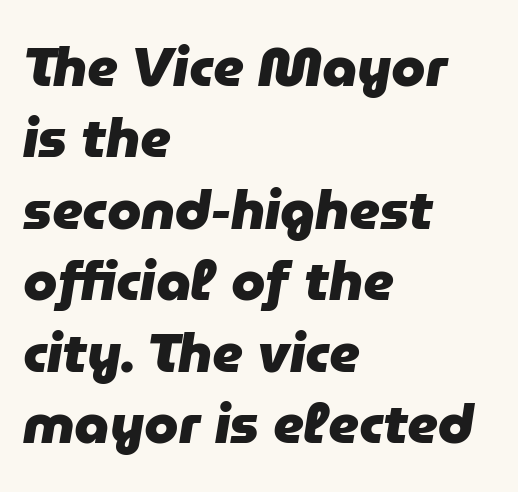
{"italic": "yes", "lean": "right", "slant_degrees": 9, "bold": "yes", "weight": "heavy", "width": "normal", "stroke_contrast": "low", "x_height": "medium", "monospaced": "no", "underline": "no", "align": "left", "line_spacing": "normal", "line_spacing_ratio": 1.3, "letter_spacing": "normal", "letter_spacing_em": 0.0, "glyph_px": 55}
